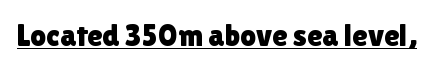
The sample's only ornament is a line tracing under the words. Stroke terminals: plain, sans-serif. Character widths vary here, with narrow letters taking less room than wide ones. In terms of posture, this sample is upright.
